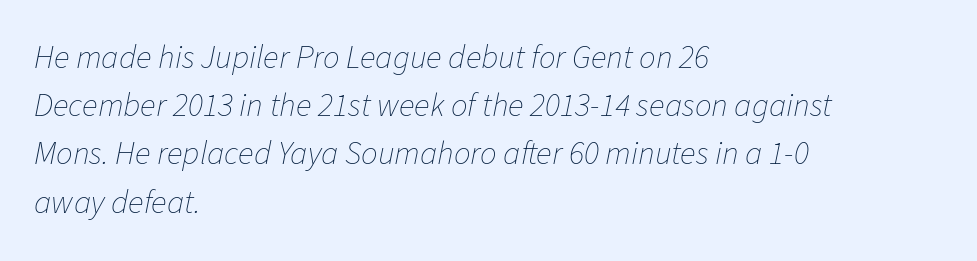
The image shows 33 px thin type, italic (leaning right); set left-aligned, normal line spacing (1.46x), normal letter spacing, not underlined; low stroke contrast and a medium x-height.
